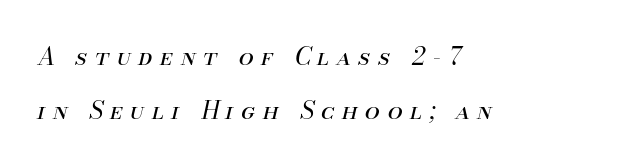
The image shows 24 px text type, italic (leaning right); set left-aligned, loose line spacing (2.27x), unusually wide letter spacing (+0.31 em), not underlined.
